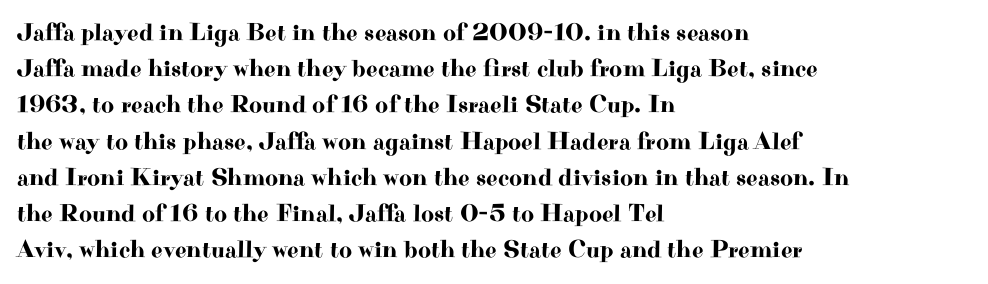
Q: Is the text italic (slanted)? A: No, it is upright.
Q: Is the text underlined? A: No.
Q: How is the paragraph aligned? A: Left-aligned.
Q: Is the spacing between letters normal or unusually wide? A: Normal.
Q: Is the spacing between lines tight, normal or loose? A: Normal.
